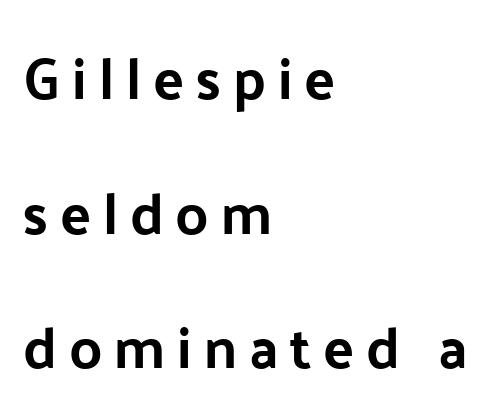
The image shows 57 px sans-serif type, upright; set left-aligned, loose line spacing (2.36x), unusually wide letter spacing (+0.21 em), not underlined; low stroke contrast and a medium x-height.
